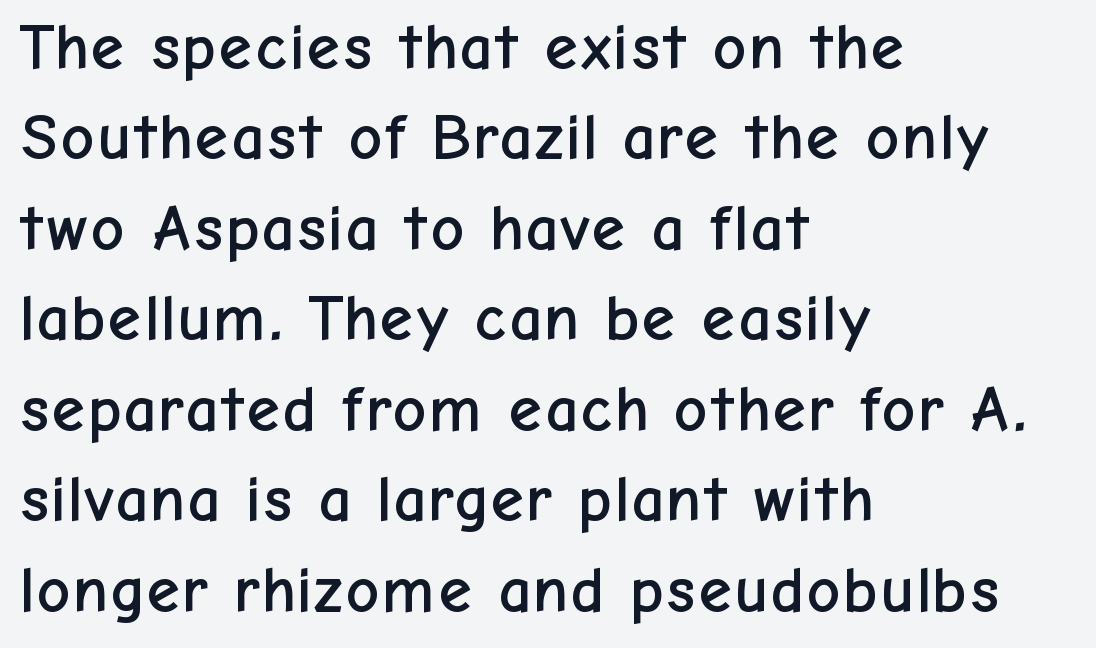
You could not count columns in this text — the font is proportionally spaced. The block of text has a typical density, with ordinary space between rows. Descender tails drop into unmarked territory. The passage is arranged the way most books set body copy — flush left.
